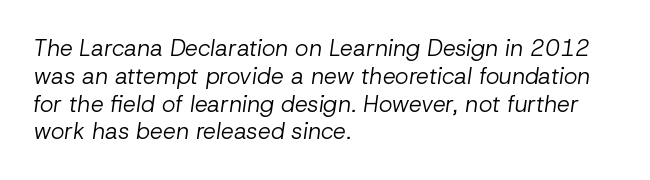
Q: Is the text bold? A: No.
Q: Is the text italic (slanted)? A: Yes, it leans right by about 8 degrees.
Q: Is the text underlined? A: No.
Q: How is the paragraph aligned? A: Left-aligned.
Q: Is the spacing between letters normal or unusually wide? A: Normal.
